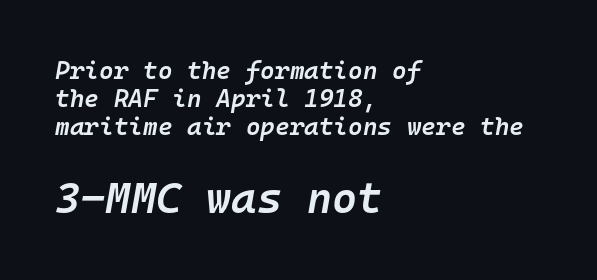
Q: Is the text bold? A: Semi-bold.
Q: Is the text italic (slanted)? A: Yes, it leans right by about 10 degrees.
Q: Is the text underlined? A: No.
Q: How is the paragraph aligned? A: Left-aligned.
Q: Is the spacing between letters normal or unusually wide? A: Normal.
Q: Is the spacing between lines tight, normal or loose? A: Tight.
Q: Which block of text is set in a larger size, the first (top) or the second (bottom)? A: The second (bottom) one.
Q: Width (condensed, normal, or wide)? A: Normal.
Q: Stroke contrast? A: Low.
Q: x-height? A: Medium.
Q: Monospaced? A: Yes.
